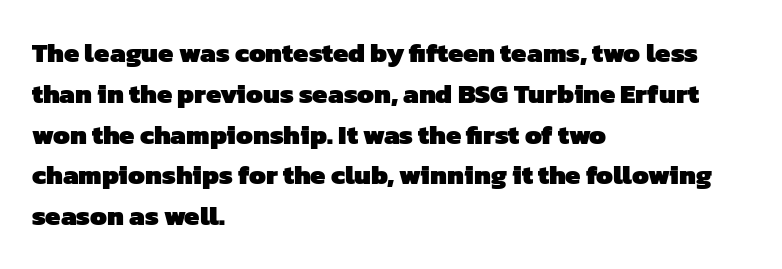
Q: Is the text bold? A: Yes.
Q: Is the text underlined? A: No.
Q: How is the paragraph aligned? A: Left-aligned.
Q: Is the spacing between letters normal or unusually wide? A: Normal.
Q: Is the spacing between lines tight, normal or loose? A: Normal.
